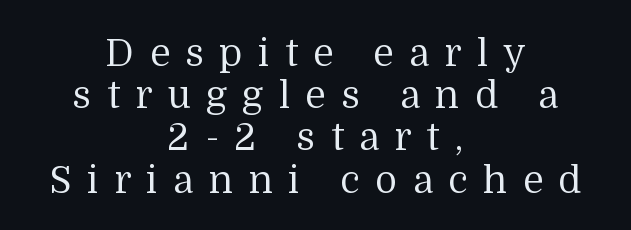
The image shows 38 px regular-weight serif type, upright; set centered, tight line spacing (1.11x), unusually wide letter spacing (+0.4 em), not underlined; medium stroke contrast and a medium x-height.
